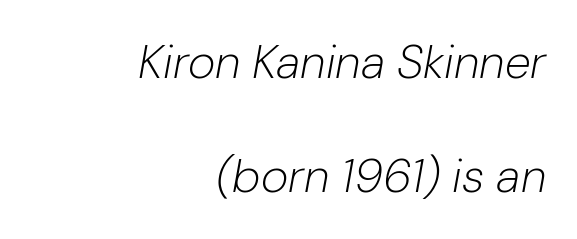
The image shows 47 px light type, italic (leaning right); set right-aligned, loose line spacing (2.43x), normal letter spacing, not underlined; low stroke contrast and a medium x-height.
